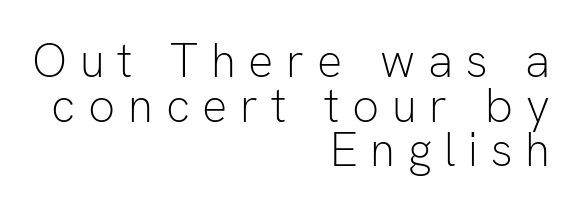
The image shows 47 px light sans-serif type, upright; set right-aligned, tight line spacing (0.95x), unusually wide letter spacing (+0.27 em), not underlined; low stroke contrast and a medium x-height.
